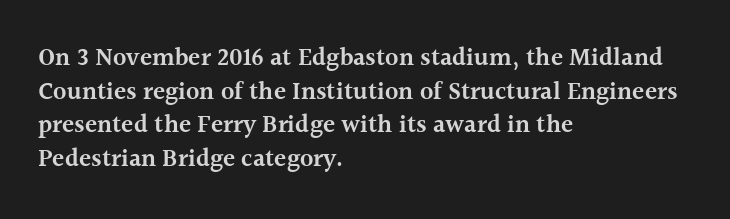
Is there any slant? The stems are plumb. Only glyphs here, with clear space below each row. A fair bit of extra ink — the face is semibold, not bold. Honestly, the row spacing looks completely unremarkable. These lines stack with their left ends in a neat column.
